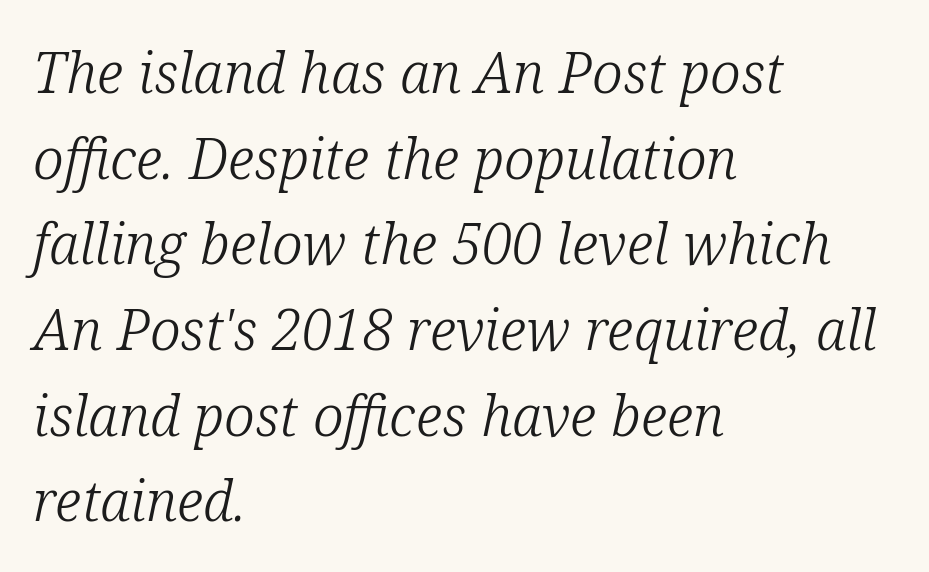
{"serif": "yes", "italic": "yes", "lean": "right", "slant_degrees": 12, "bold": "no", "weight": "light", "width": "normal", "stroke_contrast": "low", "x_height": "medium", "monospaced": "no", "underline": "no", "align": "left", "line_spacing": "normal", "line_spacing_ratio": 1.53, "letter_spacing": "normal", "letter_spacing_em": 0.0, "glyph_px": 56}
